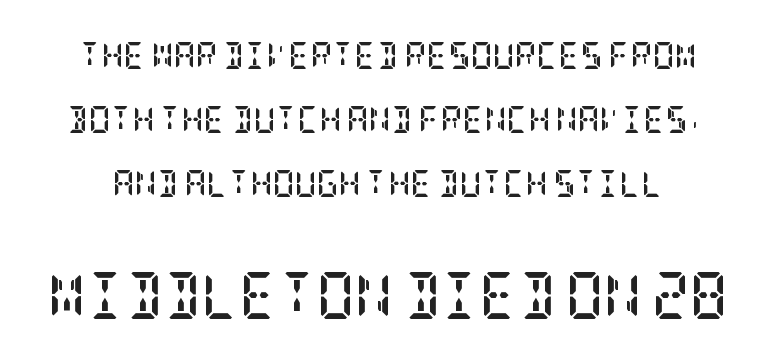
In this sample the second text group is rendered at the bigger scale. Regarding leading, the lines here are spaced well apart. Characters remain perfectly vertical along every line. The text was rendered using a seriffed face with decorative stroke endings. Caption: standard tracking, unaltered. Unmarked baselines from the first word to the last.
